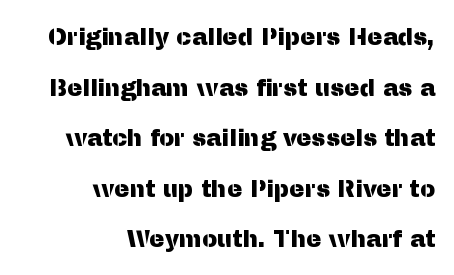
{"italic": "no", "underline": "no", "align": "right", "line_spacing": "loose", "line_spacing_ratio": 2.2, "letter_spacing": "normal", "letter_spacing_em": 0.0, "glyph_px": 23}
